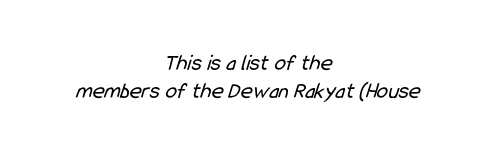
Compared with a flush-left layout, this one balances lines on the center instead. The horizontal fit of the characters is conventional and even. Unbolded letterforms with no extra heft. Decoration check: the copy has no underline.
